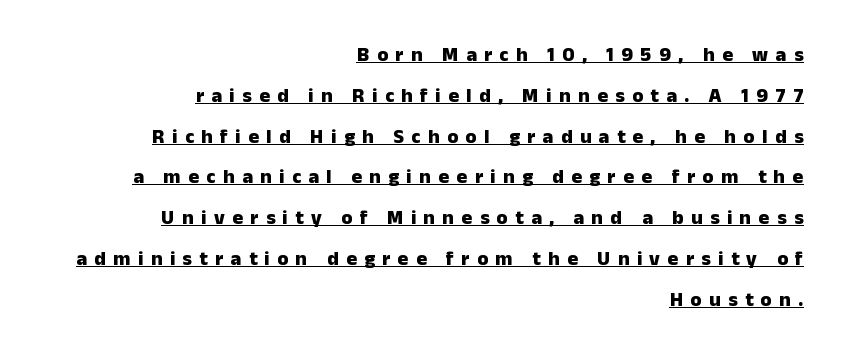
The passage shown is underscored from start to finish. These lines stand farther apart than default settings would place them. One-word summary of the alignment: right. The typesetting leans heavy: a genuine bold. Does extra space separate the letters? Yes, quite a lot of it.
